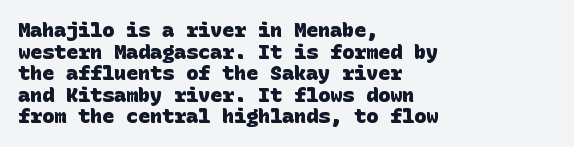
Q: Is the text bold? A: Yes.
Q: Is the text underlined? A: No.
Q: How is the paragraph aligned? A: Left-aligned.
Q: Is the spacing between letters normal or unusually wide? A: Normal.
Q: Is the spacing between lines tight, normal or loose? A: Tight.
